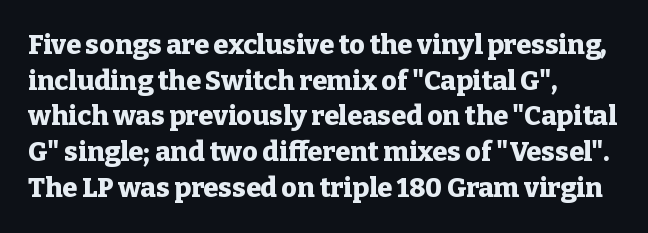
Q: Is the text bold? A: Yes.
Q: Is the text italic (slanted)? A: No, it is upright.
Q: Is the text underlined? A: No.
Q: How is the paragraph aligned? A: Left-aligned.
Q: Is the spacing between letters normal or unusually wide? A: Normal.
Q: Is the spacing between lines tight, normal or loose? A: Normal.
